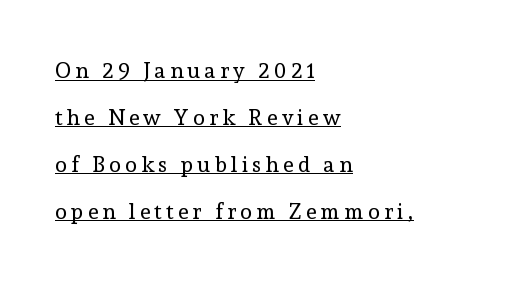
Q: Is the text bold? A: No.
Q: Is the text italic (slanted)? A: No, it is upright.
Q: Is the text underlined? A: Yes.
Q: How is the paragraph aligned? A: Left-aligned.
Q: Is the spacing between lines tight, normal or loose? A: Loose.
